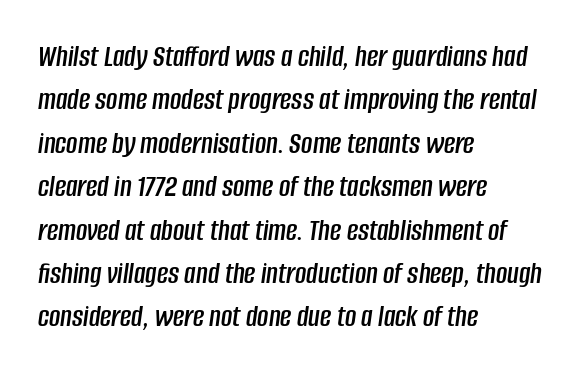
{"italic": "yes", "lean": "right", "slant_degrees": 8, "width": "condensed", "stroke_contrast": "low", "x_height": "large", "monospaced": "no", "underline": "no", "align": "left", "line_spacing": "normal", "line_spacing_ratio": 1.4, "letter_spacing": "normal", "letter_spacing_em": 0.0, "glyph_px": 31}
